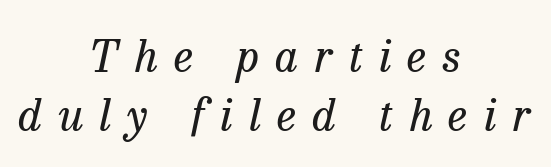
Q: Is the text bold? A: No.
Q: Is the text italic (slanted)? A: Yes, it leans right by about 13 degrees.
Q: Is the typeface a serif or a sans-serif typeface? A: Serif.
Q: Is the text underlined? A: No.
Q: How is the paragraph aligned? A: Centered.
Q: Is the spacing between letters normal or unusually wide? A: Unusually wide.
Q: Is the spacing between lines tight, normal or loose? A: Normal.
Q: Width (condensed, normal, or wide)? A: Normal.
Q: Stroke contrast? A: Low.
Q: x-height? A: Medium.
Q: Monospaced? A: No.
